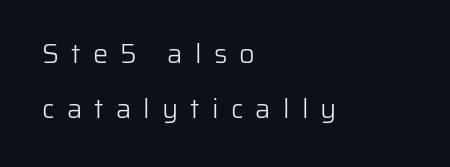
Notice how the passage keeps a crisp vertical edge on the left only. The gaps between neighbouring characters are conspicuously large. Weight class: somewhere from thin through regular. Vertical strokes here are truly vertical. Honestly, the rows look like they've been pulled way apart.
